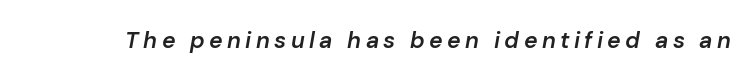
Compared with an ordinary text face, these strokes are moderately heavier — a semibold. Bare-footed words on every line. If you drew a line through each stem, it would be angled.
